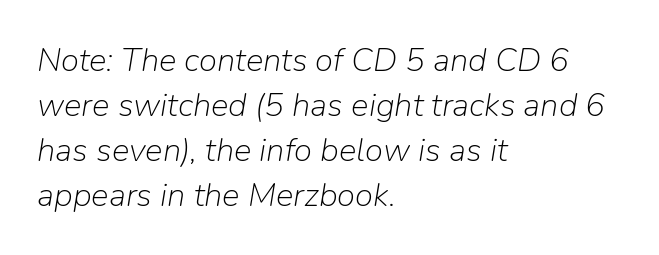
There is no visible air inserted between adjacent glyphs. Do the characters align in a grid? No, the font is proportional. The text block is weighted toward the left margin, trailing off unevenly rightward. Each stroke keeps to a modest, everyday thickness or less. The string is rendered with underlining switched off. When letters slant like this, we call the style italic.
